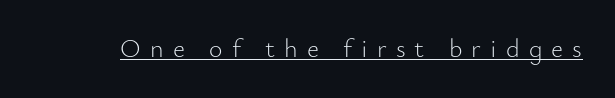
The image shows 26 px text type, upright; set unusually wide letter spacing (+0.35 em), underlined.
